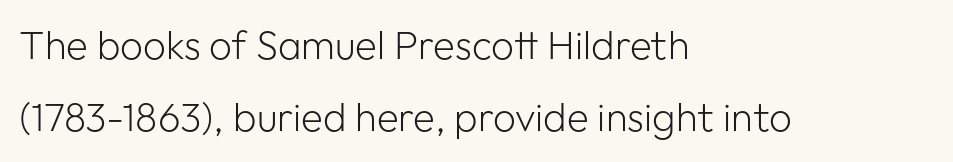
Q: Is the text bold? A: No.
Q: Is the text italic (slanted)? A: No, it is upright.
Q: Is the typeface a serif or a sans-serif typeface? A: Sans-serif.
Q: Is the text underlined? A: No.
Q: How is the paragraph aligned? A: Left-aligned.
Q: Is the spacing between letters normal or unusually wide? A: Normal.
Q: Width (condensed, normal, or wide)? A: Normal.
Q: Stroke contrast? A: Low.
Q: x-height? A: Medium.
Q: Monospaced? A: No.
